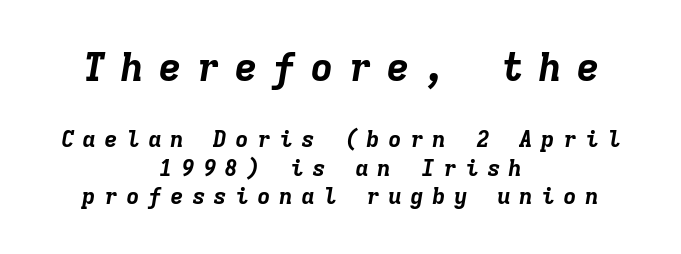
Q: Is the text bold? A: Yes.
Q: Is the text italic (slanted)? A: Yes, it leans right by about 9 degrees.
Q: Is the text underlined? A: No.
Q: How is the paragraph aligned? A: Centered.
Q: Is the spacing between letters normal or unusually wide? A: Unusually wide.
Q: Is the spacing between lines tight, normal or loose? A: Normal.
Q: Which block of text is set in a larger size, the first (top) or the second (bottom)? A: The first (top) one.
Q: Width (condensed, normal, or wide)? A: Normal.
Q: Stroke contrast? A: Low.
Q: x-height? A: Medium.
Q: Monospaced? A: Yes.
